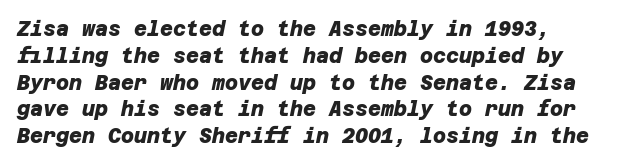
Q: Is the text bold? A: Yes.
Q: Is the text underlined? A: No.
Q: How is the paragraph aligned? A: Left-aligned.
Q: Is the spacing between letters normal or unusually wide? A: Normal.
Q: Is the spacing between lines tight, normal or loose? A: Normal.
